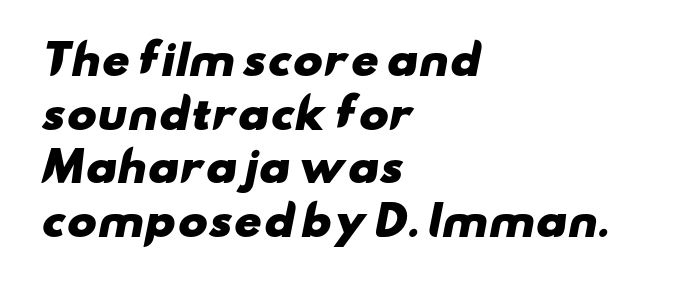
Q: Is the text bold? A: Yes.
Q: Is the typeface a serif or a sans-serif typeface? A: Sans-serif.
Q: Is the text underlined? A: No.
Q: How is the paragraph aligned? A: Left-aligned.
Q: Is the spacing between letters normal or unusually wide? A: Normal.
Q: Is the spacing between lines tight, normal or loose? A: Normal.
Q: Width (condensed, normal, or wide)? A: Wide.
Q: Stroke contrast? A: Low.
Q: x-height? A: Small.
Q: Monospaced? A: No.
